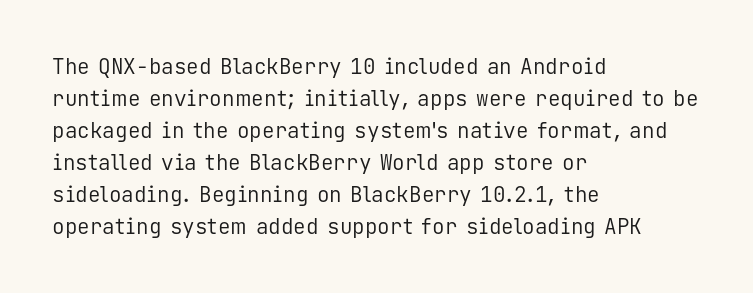
Vertical strokes here are truly vertical. The paragraph has a hard left edge and a soft right edge. The rendering uses a moderate line-height, typical for paragraphs. The cut favours lightness, reaching ordinary text weight at its darkest.
